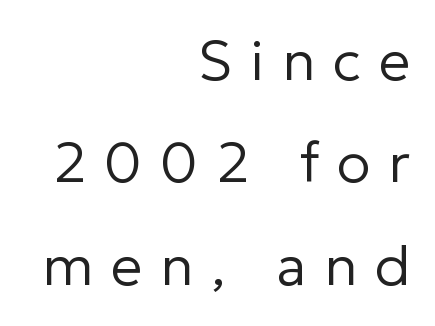
Are there feet on the stems? There aren't — it's a sans. Right-aligned paragraph, ragged on the left. Weight: regular or lighter. Proportional: the letters do not fall into vertical columns. Do the letters lean? They stand straight.
